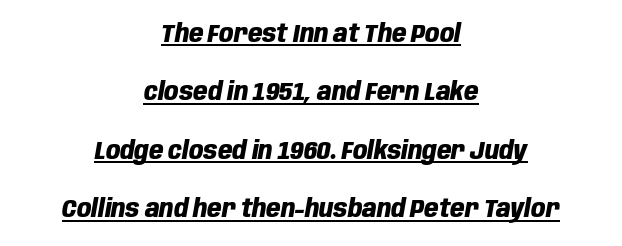
The specimen includes a rule beneath the text block's lines. Honestly, the letter spacing is just normal — you wouldn't notice it. The lines in this sample share a center point and differ in where they start and stop. Strong, thick strokes mark this as bold type. Quick note: italic. Horizontal bands of white between lines are thick stripes.
